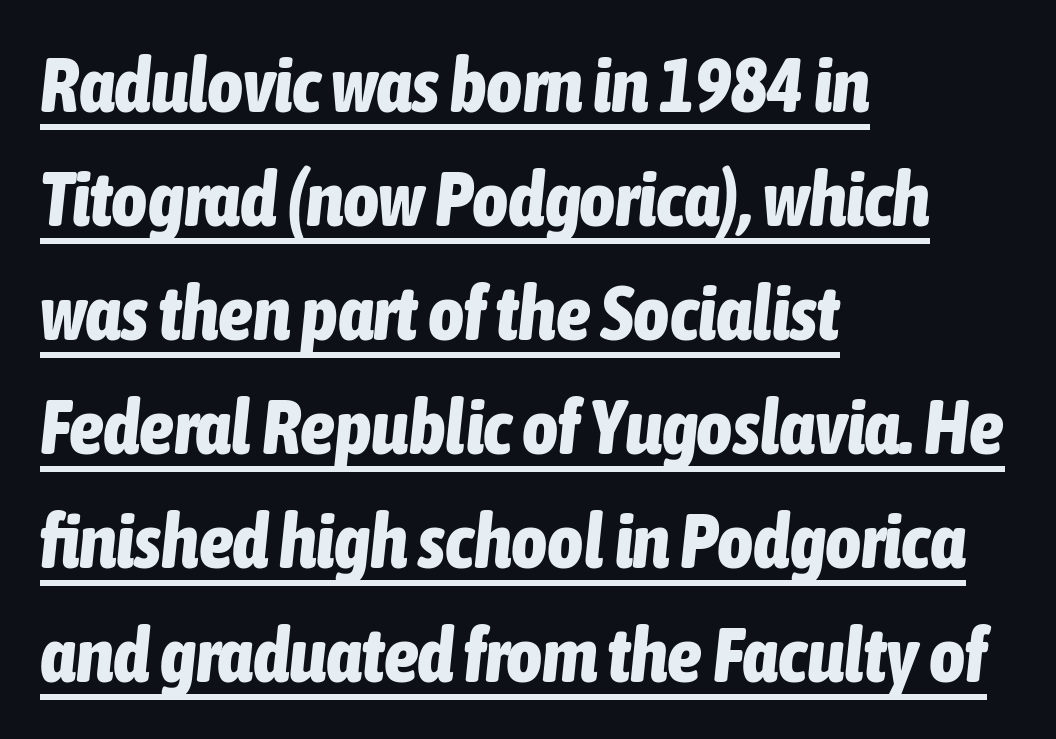
Q: Is the text bold? A: Yes.
Q: Is the text italic (slanted)? A: Yes, it leans right by about 6 degrees.
Q: Is the text underlined? A: Yes.
Q: How is the paragraph aligned? A: Left-aligned.
Q: Is the spacing between letters normal or unusually wide? A: Normal.
Q: Is the spacing between lines tight, normal or loose? A: Normal.
Q: Width (condensed, normal, or wide)? A: Condensed.
Q: Stroke contrast? A: Low.
Q: x-height? A: Medium.
Q: Monospaced? A: No.
